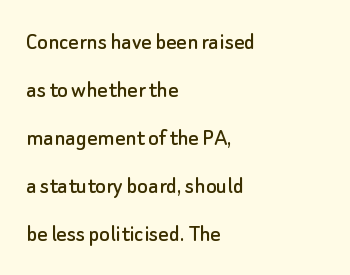
Q: Is the text italic (slanted)? A: No, it is upright.
Q: Is the text underlined? A: No.
Q: How is the paragraph aligned? A: Left-aligned.
Q: Is the spacing between letters normal or unusually wide? A: Normal.
Q: Is the spacing between lines tight, normal or loose? A: Loose.
